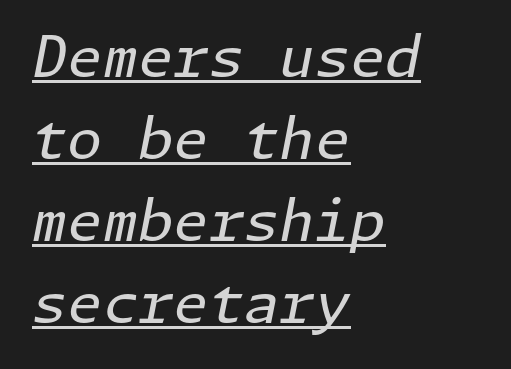
{"italic": "yes", "lean": "right", "slant_degrees": 11, "bold": "no", "weight": "regular", "width": "normal", "stroke_contrast": "low", "x_height": "medium", "underline": "yes", "align": "left", "line_spacing": "normal", "line_spacing_ratio": 1.44, "letter_spacing": "normal", "letter_spacing_em": 0.0, "glyph_px": 57}
